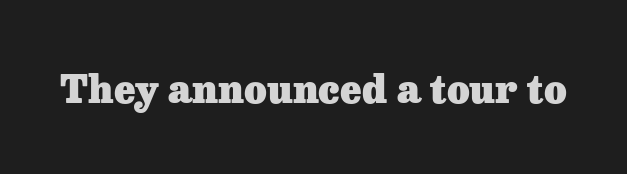
{"serif": "yes", "italic": "no", "bold": "yes", "weight": "heavy", "width": "normal", "stroke_contrast": "low", "x_height": "medium", "monospaced": "no", "underline": "no", "letter_spacing": "normal", "letter_spacing_em": 0.0, "glyph_px": 39}
